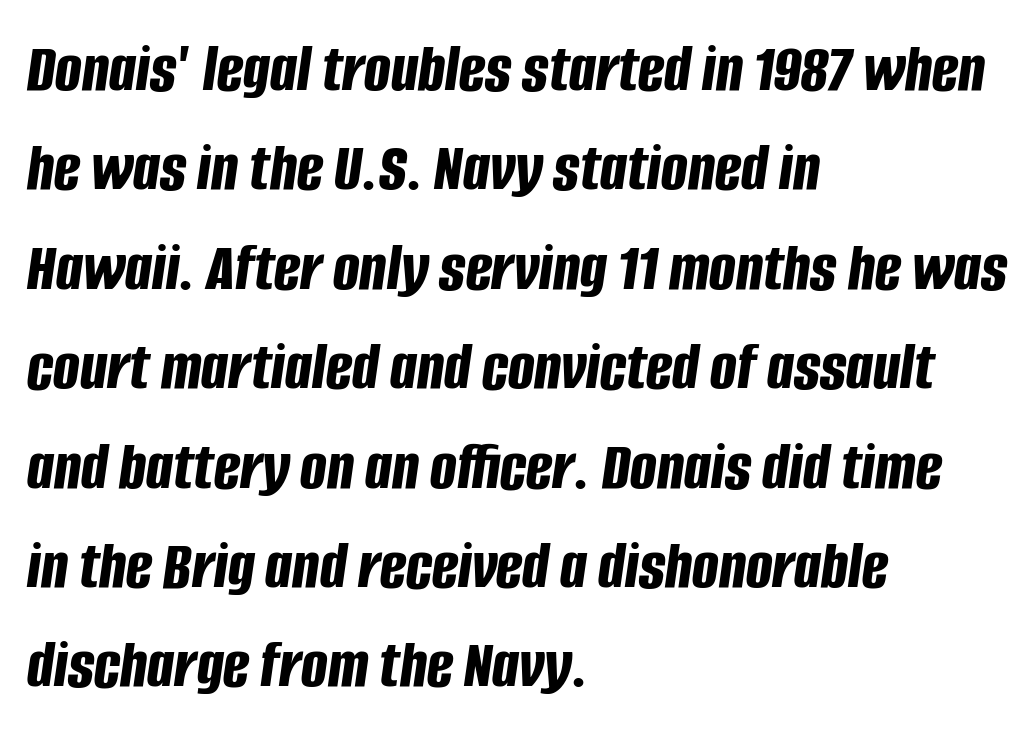
Q: Is the text bold? A: Yes.
Q: Is the text italic (slanted)? A: Yes, it leans right by about 8 degrees.
Q: Is the text underlined? A: No.
Q: How is the paragraph aligned? A: Left-aligned.
Q: Is the spacing between letters normal or unusually wide? A: Normal.
Q: Is the spacing between lines tight, normal or loose? A: Normal.
Q: Width (condensed, normal, or wide)? A: Condensed.
Q: Stroke contrast? A: Low.
Q: x-height? A: Large.
Q: Monospaced? A: No.
